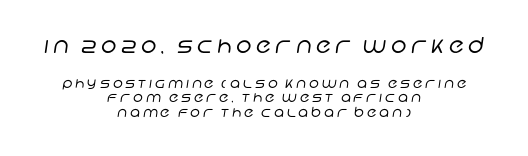
Q: Is the text bold? A: No.
Q: Is the text underlined? A: No.
Q: How is the paragraph aligned? A: Centered.
Q: Is the spacing between letters normal or unusually wide? A: Unusually wide.
Q: Is the spacing between lines tight, normal or loose? A: Tight.
Q: Which block of text is set in a larger size, the first (top) or the second (bottom)? A: The first (top) one.
